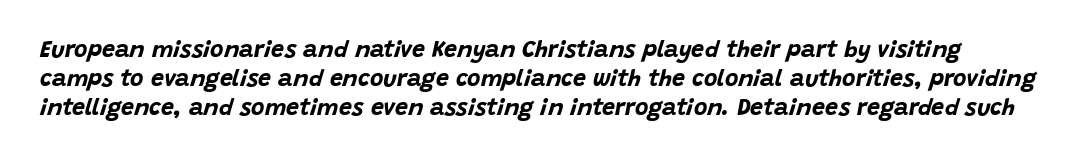
The image shows 23 px bold type, italic (leaning right); set normal line spacing (1.26x), normal letter spacing, not underlined.
